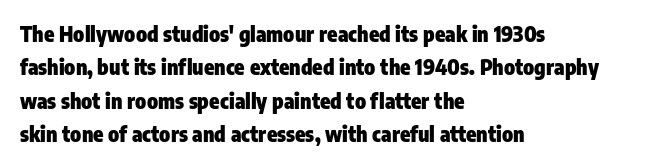
{"italic": "no", "bold": "yes", "underline": "no", "align": "left", "line_spacing": "normal", "line_spacing_ratio": 1.59, "letter_spacing": "normal", "letter_spacing_em": 0.0, "glyph_px": 21}
